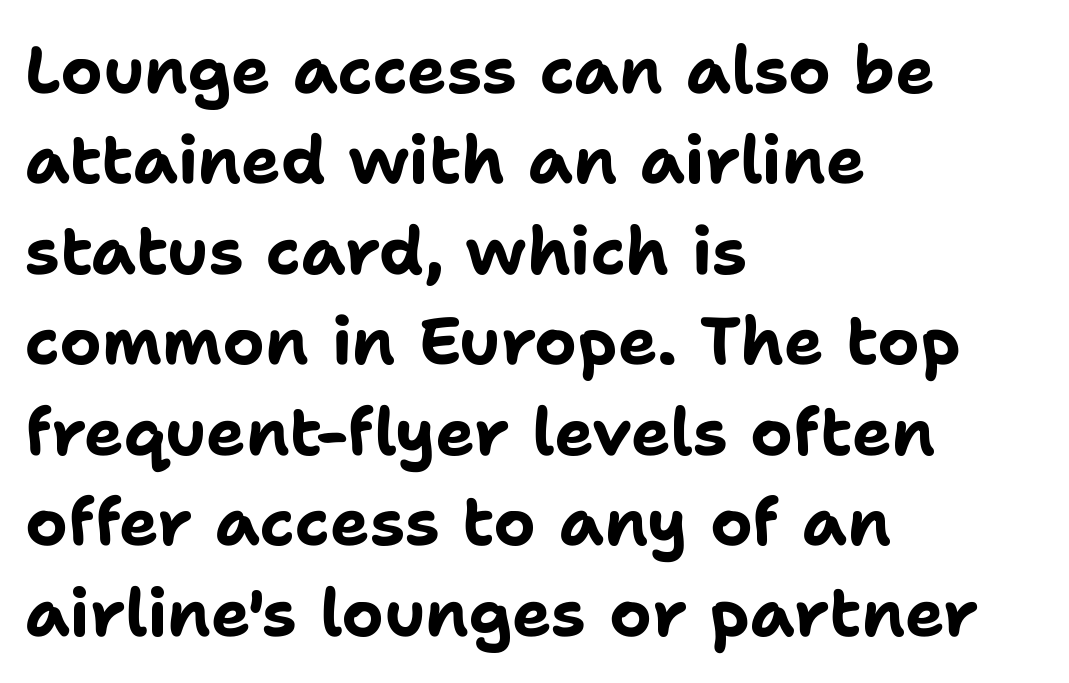
The image shows 66 px bold sans-serif type, upright; set left-aligned, normal line spacing (1.37x), normal letter spacing, not underlined; low stroke contrast and a medium x-height.
